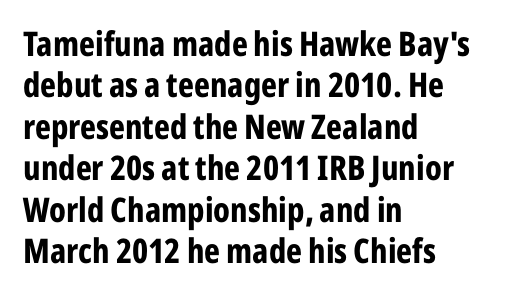
{"serif": "no", "italic": "no", "bold": "yes", "weight": "bold", "width": "condensed", "stroke_contrast": "low", "x_height": "medium", "monospaced": "no", "underline": "no", "align": "left", "line_spacing_ratio": 1.22, "letter_spacing": "normal", "letter_spacing_em": 0.0, "glyph_px": 34}
